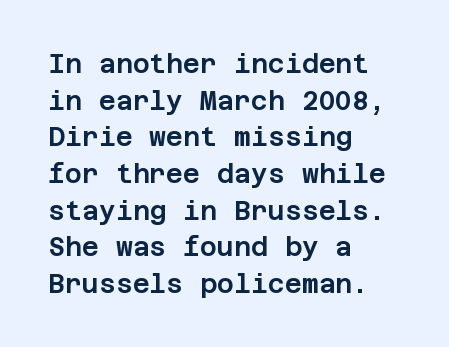
The image shows 26 px text type, upright; set left-aligned, normal line spacing (1.41x), normal letter spacing, not underlined.
